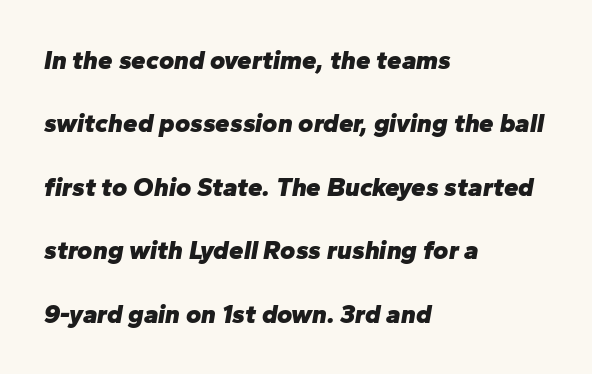
{"italic": "yes", "lean": "right", "slant_degrees": 10, "bold": "yes", "underline": "no", "align": "left", "line_spacing": "loose", "line_spacing_ratio": 2.44, "letter_spacing": "normal", "letter_spacing_em": 0.0, "glyph_px": 26}
